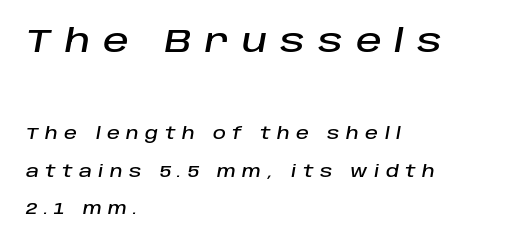
{"italic": "yes", "lean": "right", "slant_degrees": 10, "width": "normal", "stroke_contrast": "low", "x_height": "large", "monospaced": "no", "underline": "no", "align": "left", "line_spacing": "loose", "line_spacing_ratio": 2.34, "letter_spacing": "wide", "letter_spacing_em": 0.4, "larger_block": "first", "size_ratio": 2.0, "glyph_px": 32}
